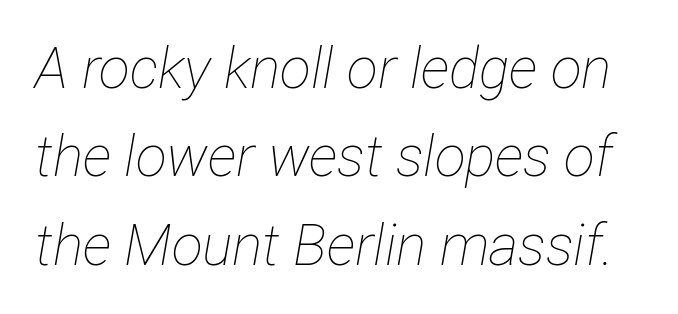
Q: Is the text bold? A: No.
Q: Is the text italic (slanted)? A: Yes, it leans right by about 12 degrees.
Q: Is the text underlined? A: No.
Q: Is the spacing between letters normal or unusually wide? A: Normal.
Q: Is the spacing between lines tight, normal or loose? A: Normal.
Q: Width (condensed, normal, or wide)? A: Condensed.
Q: Stroke contrast? A: Low.
Q: x-height? A: Medium.
Q: Monospaced? A: No.
